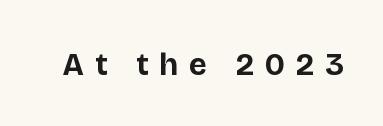
Q: Is the text bold? A: Yes.
Q: Is the text italic (slanted)? A: No, it is upright.
Q: Is the typeface a serif or a sans-serif typeface? A: Sans-serif.
Q: Is the text underlined? A: No.
Q: Is the spacing between letters normal or unusually wide? A: Unusually wide.
Q: Width (condensed, normal, or wide)? A: Normal.
Q: Stroke contrast? A: Low.
Q: x-height? A: Large.
Q: Monospaced? A: No.
